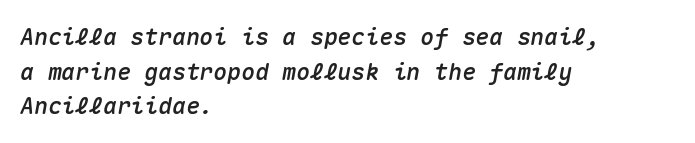
The block of text has a typical density, with ordinary space between rows. The passage is arranged the way most books set body copy — flush left. Look at the tracking — it's just the regular setting, nothing added. This sample uses an oblique cut, with every glyph tilted off the vertical.
